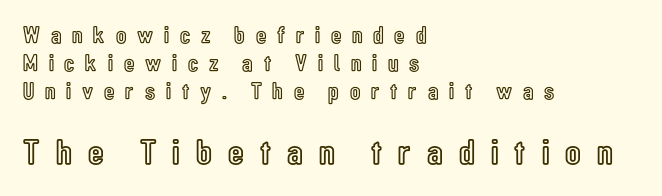
Q: Is the text italic (slanted)? A: No, it is upright.
Q: Is the text underlined? A: No.
Q: How is the paragraph aligned? A: Left-aligned.
Q: Is the spacing between letters normal or unusually wide? A: Unusually wide.
Q: Which block of text is set in a larger size, the first (top) or the second (bottom)? A: The second (bottom) one.
Q: Width (condensed, normal, or wide)? A: Condensed.
Q: x-height? A: Medium.
Q: Monospaced? A: No.
